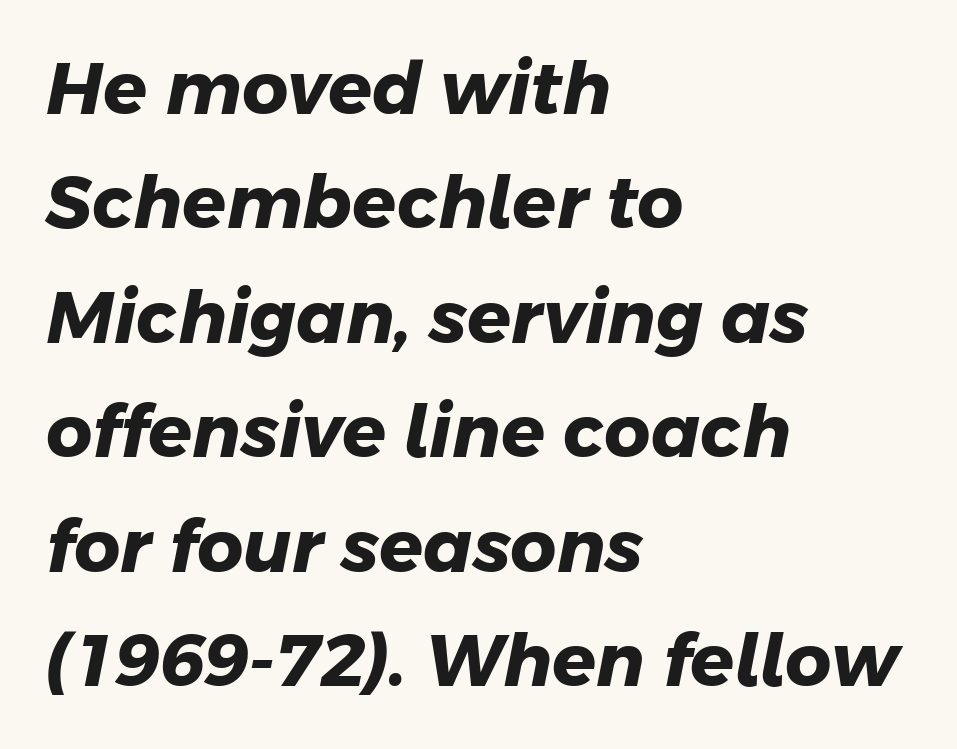
Q: Is the text bold? A: Yes.
Q: Is the typeface a serif or a sans-serif typeface? A: Sans-serif.
Q: Is the text underlined? A: No.
Q: How is the paragraph aligned? A: Left-aligned.
Q: Is the spacing between letters normal or unusually wide? A: Normal.
Q: Is the spacing between lines tight, normal or loose? A: Normal.
Q: Width (condensed, normal, or wide)? A: Normal.
Q: Stroke contrast? A: Low.
Q: x-height? A: Medium.
Q: Monospaced? A: No.
